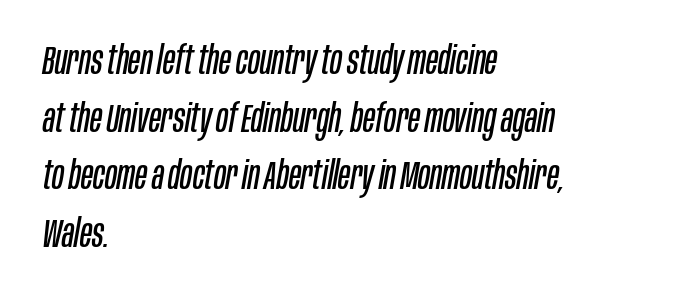
Q: Is the text bold? A: No.
Q: Is the text italic (slanted)? A: Yes, it leans right by about 10 degrees.
Q: Is the text underlined? A: No.
Q: How is the paragraph aligned? A: Left-aligned.
Q: Is the spacing between letters normal or unusually wide? A: Normal.
Q: Is the spacing between lines tight, normal or loose? A: Normal.
Q: Width (condensed, normal, or wide)? A: Condensed.
Q: Stroke contrast? A: Low.
Q: x-height? A: Large.
Q: Monospaced? A: No.
